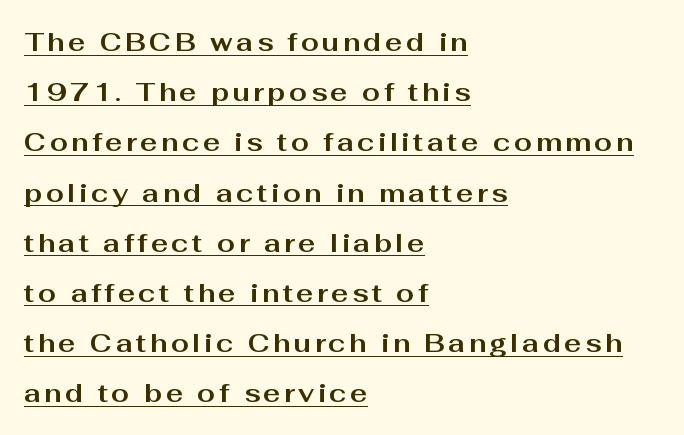
The image shows 26 px bold type, upright; set left-aligned, loose line spacing (1.93x), underlined.
